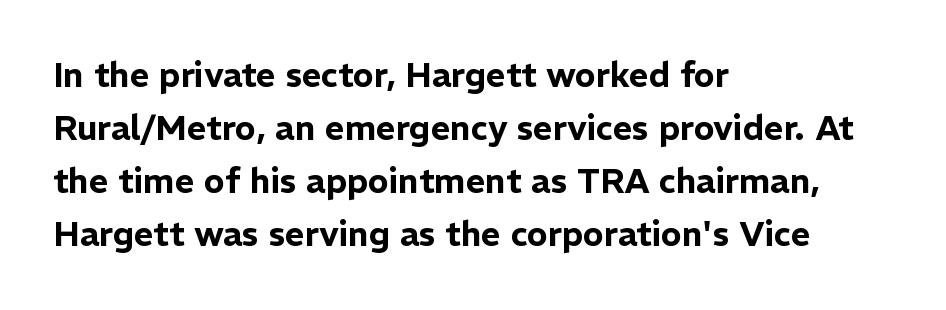
Q: Is the text italic (slanted)? A: No, it is upright.
Q: Is the typeface a serif or a sans-serif typeface? A: Sans-serif.
Q: Is the text underlined? A: No.
Q: How is the paragraph aligned? A: Left-aligned.
Q: Is the spacing between letters normal or unusually wide? A: Normal.
Q: Is the spacing between lines tight, normal or loose? A: Normal.
Q: Width (condensed, normal, or wide)? A: Normal.
Q: Stroke contrast? A: Low.
Q: x-height? A: Medium.
Q: Monospaced? A: No.
